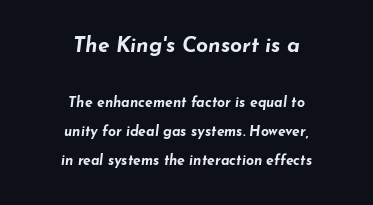
Q: Is the text bold? A: Yes.
Q: Is the text italic (slanted)? A: Yes, it leans right by about 7 degrees.
Q: Is the text underlined? A: No.
Q: How is the paragraph aligned? A: Centered.
Q: Is the spacing between letters normal or unusually wide? A: Normal.
Q: Is the spacing between lines tight, normal or loose? A: Loose.
Q: Which block of text is set in a larger size, the first (top) or the second (bottom)? A: The first (top) one.
